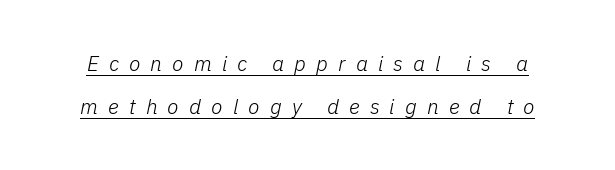
The image shows 21 px text type, italic (leaning right); set loose line spacing (2.05x), unusually wide letter spacing (+0.48 em), underlined.
